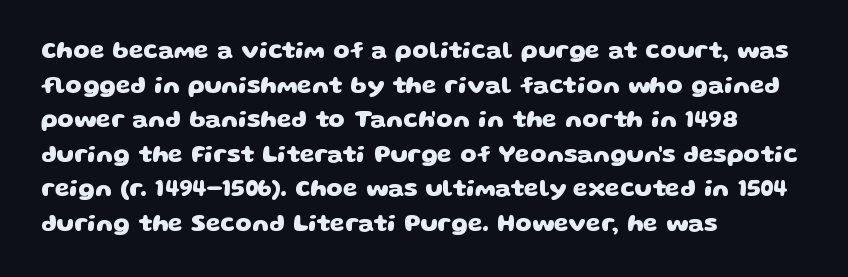
The image shows 24 px bold type; set left-aligned, normal line spacing (1.44x), normal letter spacing, not underlined.
